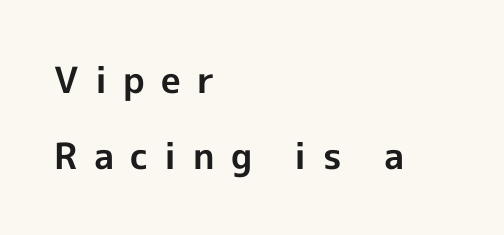
{"serif": "no", "italic": "no", "bold": "yes", "weight": "bold", "width": "normal", "x_height": "medium", "monospaced": "no", "underline": "no", "align": "left", "line_spacing": "loose", "line_spacing_ratio": 2.11, "letter_spacing": "wide", "letter_spacing_em": 0.45, "glyph_px": 36}
